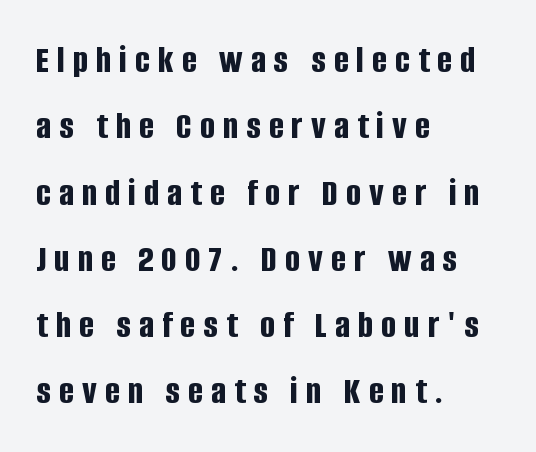
{"serif": "no", "italic": "no", "bold": "yes", "weight": "bold", "width": "condensed", "stroke_contrast": "low", "x_height": "large", "monospaced": "no", "underline": "no", "align": "left", "line_spacing": "normal", "line_spacing_ratio": 1.7, "letter_spacing": "wide", "letter_spacing_em": 0.21, "glyph_px": 39}
